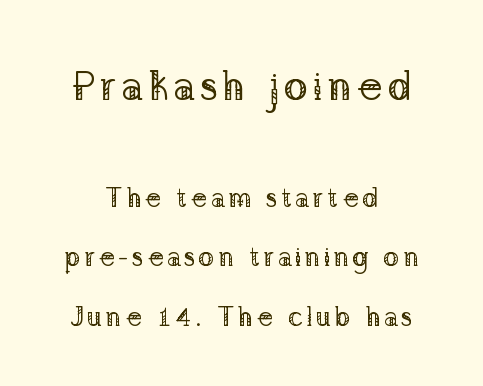
{"serif": "yes", "italic": "no", "bold": "no", "weight": "regular", "width": "normal", "stroke_contrast": "low", "x_height": "medium", "monospaced": "no", "underline": "no", "align": "center", "line_spacing": "loose", "line_spacing_ratio": 2.2, "larger_block": "first", "size_ratio": 1.52, "glyph_px": 41}
